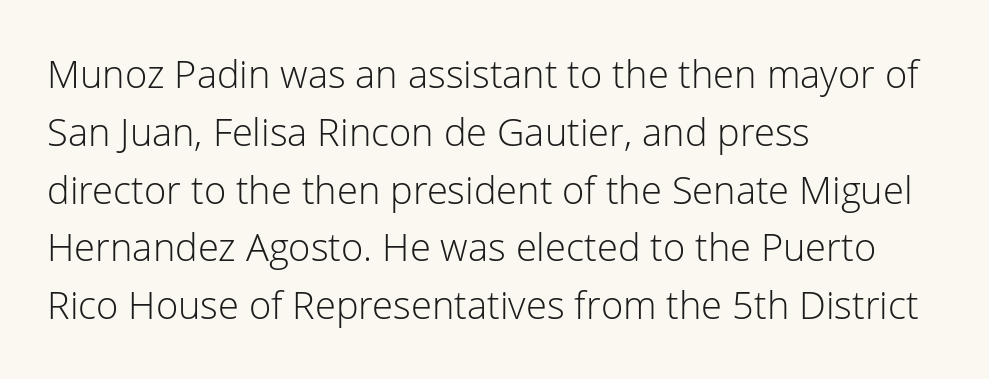
{"serif": "no", "italic": "no", "bold": "no", "weight": "light", "width": "normal", "stroke_contrast": "low", "x_height": "medium", "monospaced": "no", "underline": "no", "align": "left", "line_spacing": "normal", "line_spacing_ratio": 1.52, "letter_spacing": "normal", "letter_spacing_em": 0.0, "glyph_px": 38}
